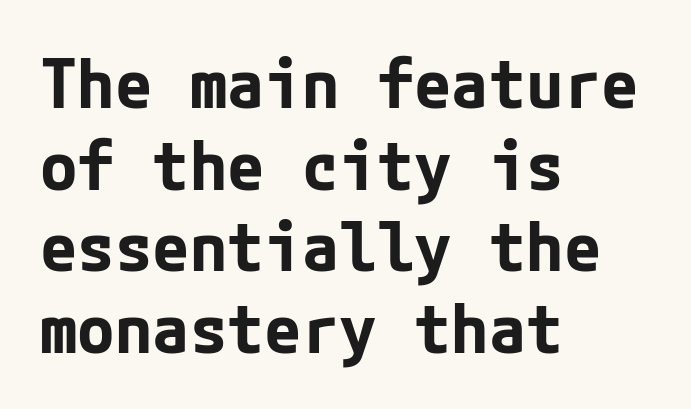
{"serif": "no", "italic": "no", "bold": "yes", "weight": "bold", "width": "normal", "stroke_contrast": "low", "x_height": "medium", "underline": "no", "align": "left", "line_spacing_ratio": 1.2, "letter_spacing": "normal", "letter_spacing_em": 0.0, "glyph_px": 68}
